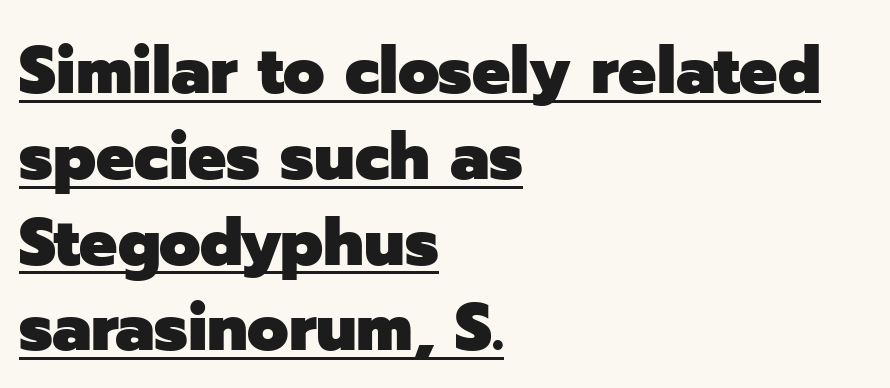
{"serif": "no", "italic": "no", "bold": "yes", "weight": "heavy", "width": "normal", "stroke_contrast": "low", "x_height": "medium", "monospaced": "no", "underline": "yes", "align": "left", "line_spacing": "normal", "line_spacing_ratio": 1.28, "letter_spacing": "normal", "letter_spacing_em": 0.0, "glyph_px": 67}
